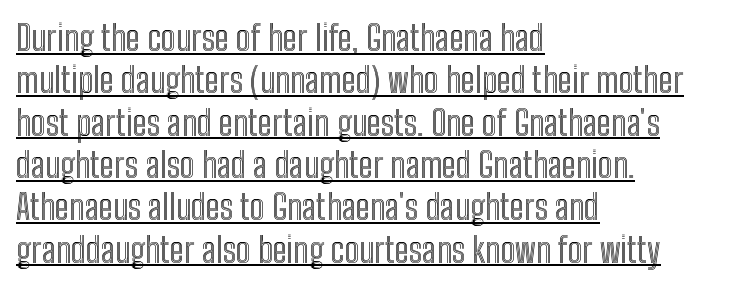
The face used here is proportionally spaced, like ordinary book or web type. Layout note: lines flush left. Ascenders rise straight up at ninety degrees. Honestly, the letter spacing is just normal — you wouldn't notice it.
